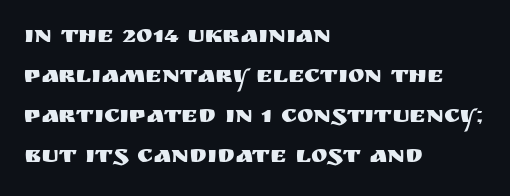
Q: Is the text italic (slanted)? A: No, it is upright.
Q: Is the text underlined? A: No.
Q: How is the paragraph aligned? A: Left-aligned.
Q: Is the spacing between letters normal or unusually wide? A: Normal.
Q: Is the spacing between lines tight, normal or loose? A: Normal.
